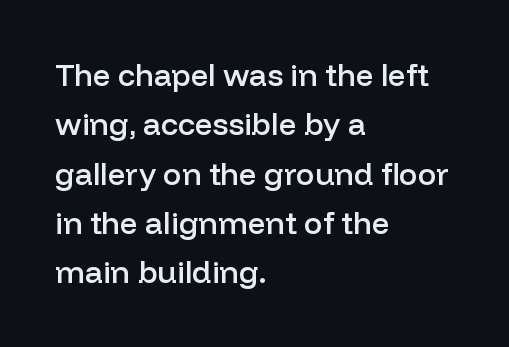
On the weight axis this lands at semibold, roughly 600. Each row of text sits above clean, open space. The passage shown has conventional tracking throughout. Note: no serifs on the glyphs.
